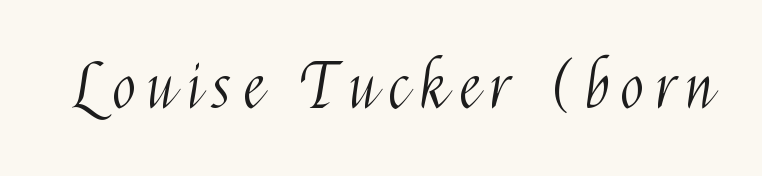
The image shows 62 px light, condensed sans-serif type; set not underlined; medium stroke contrast and a medium x-height.
